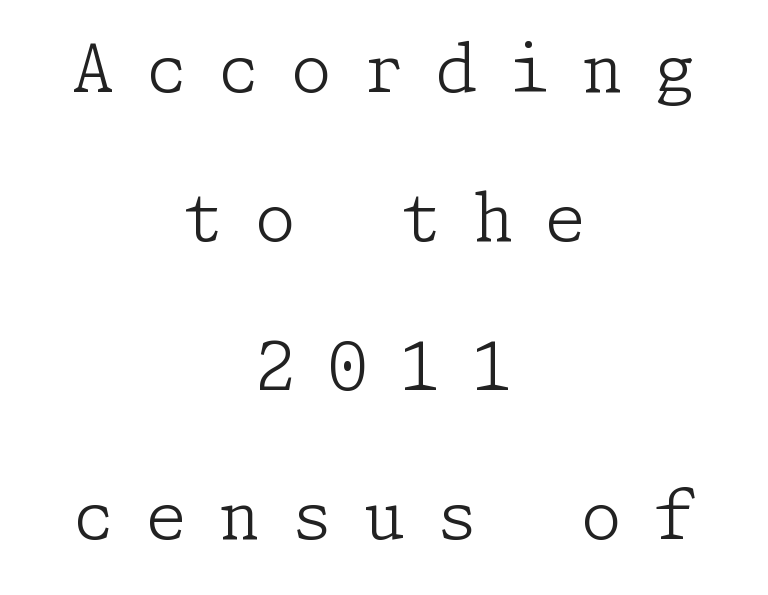
Q: Is the text bold? A: No.
Q: Is the text italic (slanted)? A: No, it is upright.
Q: Is the typeface a serif or a sans-serif typeface? A: Serif.
Q: Is the text underlined? A: No.
Q: How is the paragraph aligned? A: Centered.
Q: Is the spacing between letters normal or unusually wide? A: Unusually wide.
Q: Is the spacing between lines tight, normal or loose? A: Loose.
Q: Width (condensed, normal, or wide)? A: Normal.
Q: Stroke contrast? A: Low.
Q: x-height? A: Medium.
